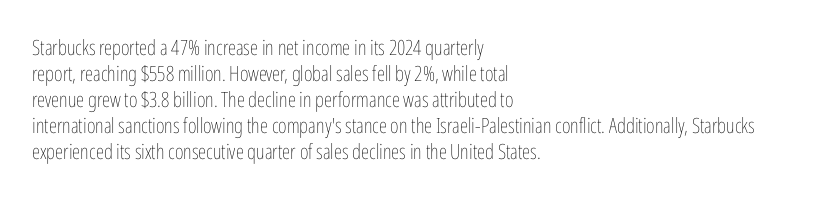
The image shows 21 px text type, upright; set left-aligned, line spacing 1.24x, normal letter spacing, not underlined.
